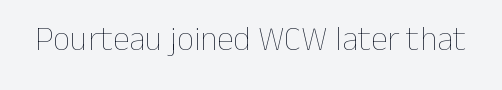
Spacing verdict: proportional, widths tailored to each character. No extra tracking has been applied to these lines. These glyphs show unthickened strokes, regular width or finer. Check the space under the baseline: it is left empty. Tall strokes in this sample are plumb rather than angled.
